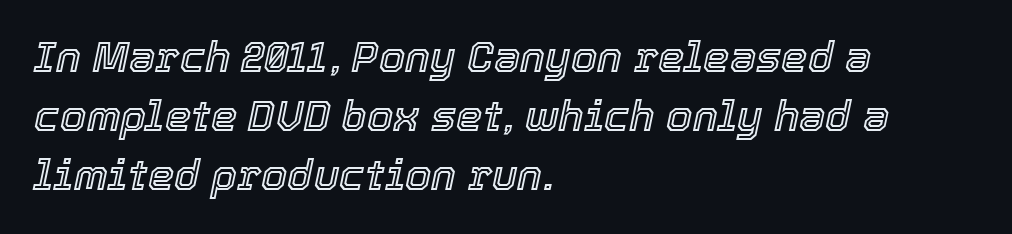
Compared with ordinary roman type, these characters are visibly tilted. Compared with typical body copy, the letter spacing here is the same. Regarding leading, the lines here are spaced in the standard way. Alignment: flush left. The passage shown is typed in a proportional face where columns would drift. The baseline area is clear.
